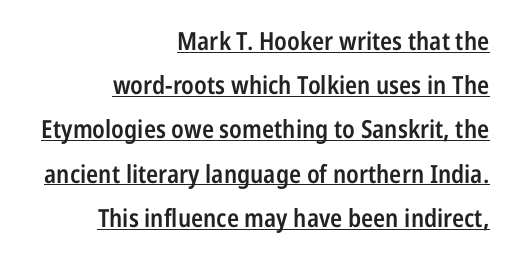
The image shows 25 px text type, upright; set right-aligned, line spacing 1.77x, normal letter spacing, underlined.
